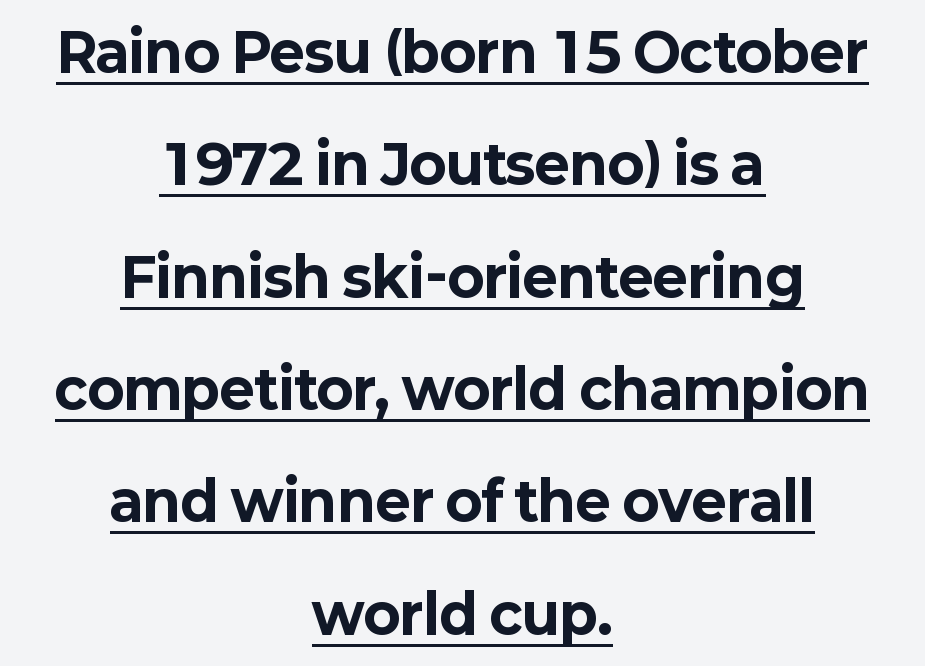
The image shows 54 px bold sans-serif type, upright; set centered, loose line spacing (2.08x), normal letter spacing, underlined; low stroke contrast and a medium x-height.
